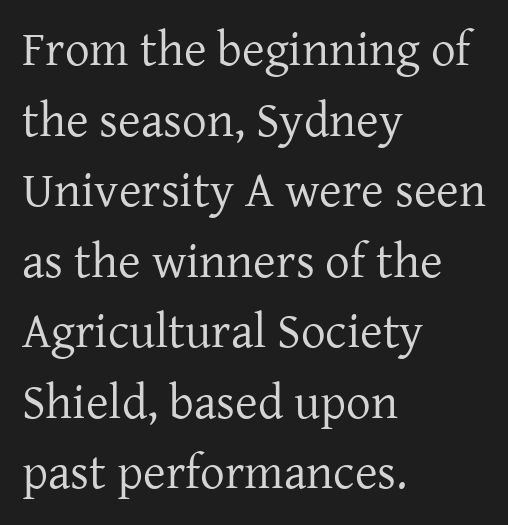
Leading matches the norm, producing a regular column. What stands out about the letter spacing? Nothing — it is the standard amount. The passage shown is typed in a proportional face where columns would drift. Is the stroke heavy? The answer is a plain regular-or-lighter. The characters display serif detailing at their extremities.
